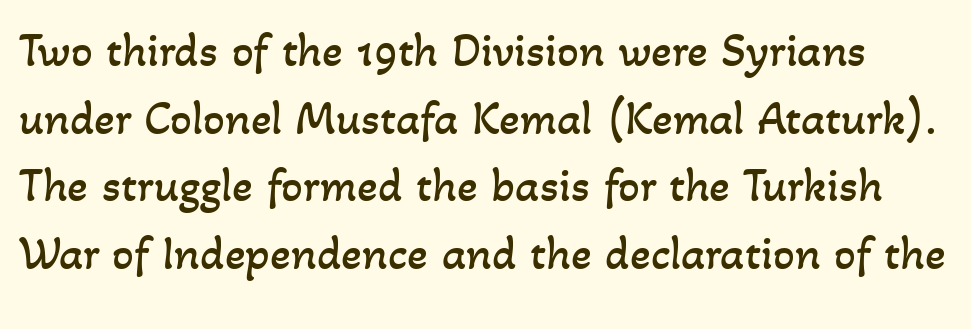
Decoration check: the copy has no underline. These lines are rendered in a variable-pitch font. The gaps between neighbouring characters are ordinary and unremarkable. Heft: none added — not bold. One glance says typical: line gaps are just what's usual.
